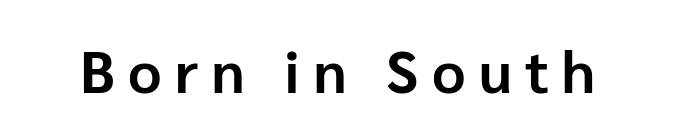
The image shows 58 px bold sans-serif type, upright; set unusually wide letter spacing (+0.23 em), not underlined; low stroke contrast and a medium x-height.
